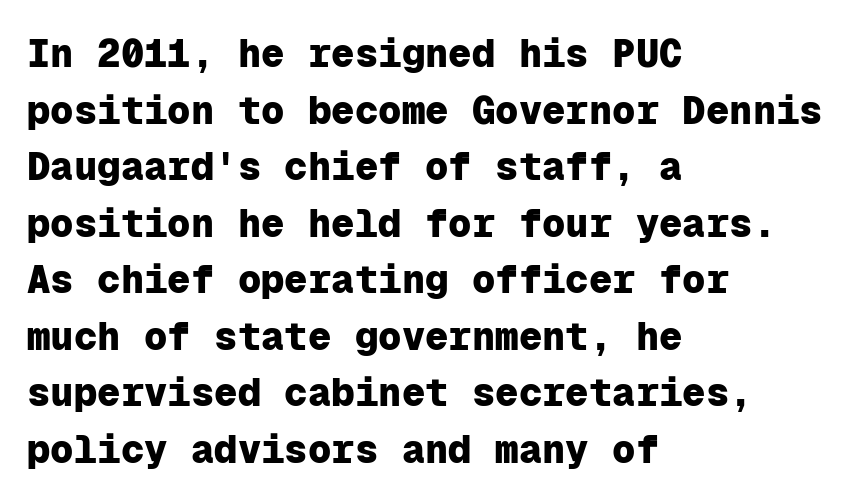
{"serif": "no", "italic": "no", "bold": "yes", "weight": "heavy", "width": "normal", "stroke_contrast": "low", "x_height": "medium", "monospaced": "yes", "underline": "no", "align": "left", "line_spacing": "normal", "line_spacing_ratio": 1.45, "letter_spacing": "normal", "letter_spacing_em": 0.0, "glyph_px": 39}
